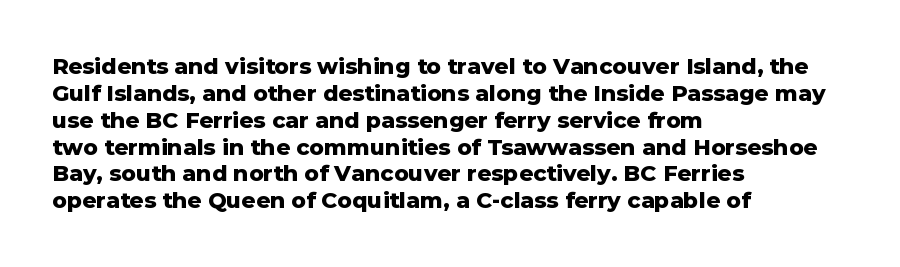
Q: Is the text bold? A: Yes.
Q: Is the text italic (slanted)? A: No, it is upright.
Q: Is the text underlined? A: No.
Q: How is the paragraph aligned? A: Left-aligned.
Q: Is the spacing between letters normal or unusually wide? A: Normal.
